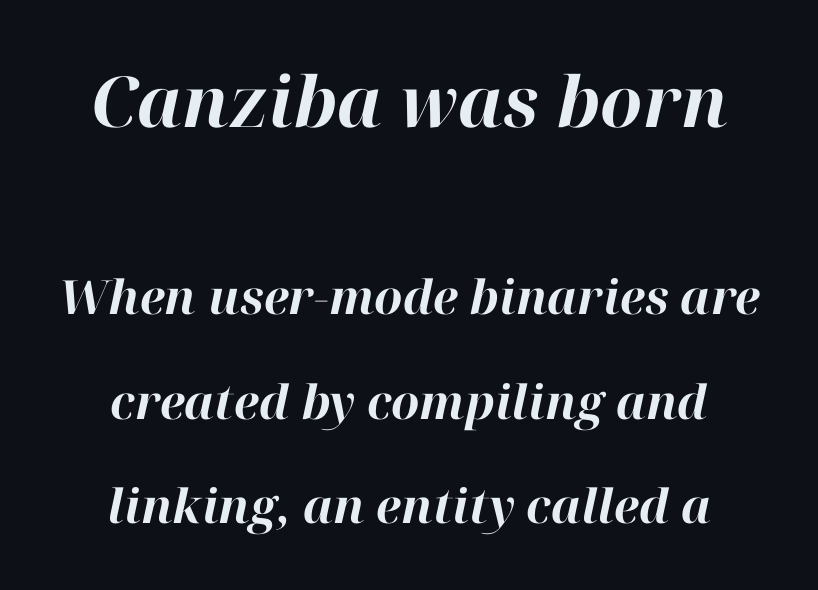
Q: Is the text bold? A: Yes.
Q: Is the text italic (slanted)? A: Yes, it leans right by about 12 degrees.
Q: Is the text underlined? A: No.
Q: How is the paragraph aligned? A: Centered.
Q: Is the spacing between letters normal or unusually wide? A: Normal.
Q: Is the spacing between lines tight, normal or loose? A: Loose.
Q: Which block of text is set in a larger size, the first (top) or the second (bottom)? A: The first (top) one.
Q: Width (condensed, normal, or wide)? A: Normal.
Q: Stroke contrast? A: High.
Q: x-height? A: Medium.
Q: Monospaced? A: No.
